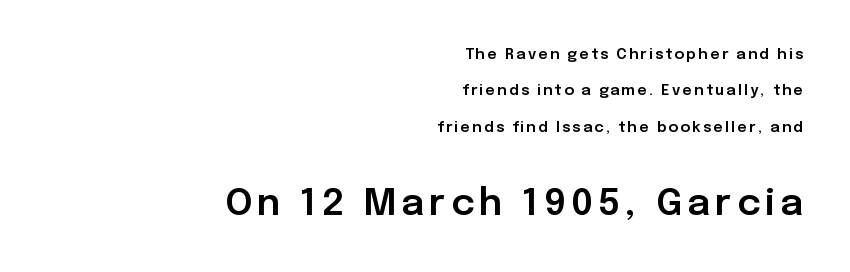
The image shows 37 px sans-serif type, upright; set right-aligned, loose line spacing (2.42x), not underlined; the second (bottom) block is 2.47x larger; low stroke contrast and a medium x-height.
